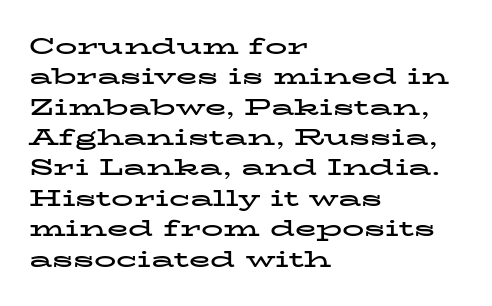
{"italic": "no", "bold": "yes", "underline": "no", "align": "left", "line_spacing": "normal", "line_spacing_ratio": 1.38, "letter_spacing": "normal", "letter_spacing_em": 0.0, "glyph_px": 22}
